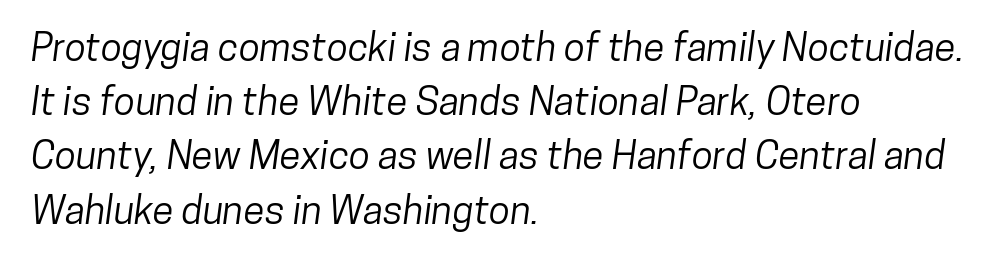
{"serif": "no", "width": "condensed", "stroke_contrast": "low", "x_height": "medium", "monospaced": "no", "underline": "no", "align": "left", "line_spacing": "normal", "line_spacing_ratio": 1.39, "letter_spacing": "normal", "letter_spacing_em": 0.0, "glyph_px": 39}
